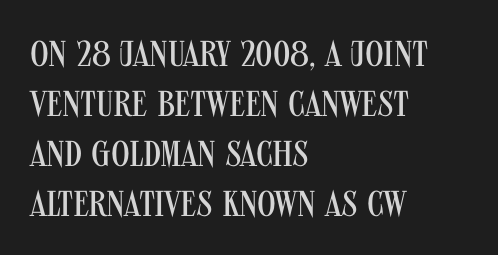
{"serif": "no", "italic": "no", "bold": "no", "weight": "regular", "width": "condensed", "stroke_contrast": "medium", "x_height": "large", "monospaced": "no", "underline": "no", "align": "left", "line_spacing": "normal", "line_spacing_ratio": 1.39, "letter_spacing": "normal", "letter_spacing_em": 0.0, "glyph_px": 36}
